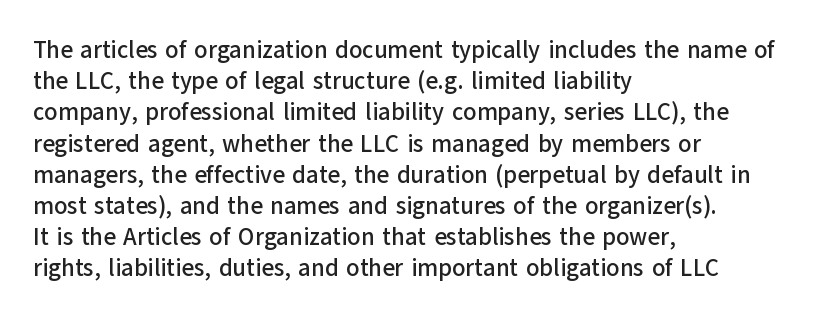
Does the copy run flush right? No — it runs flush left. The font's upright variant was chosen for this text. Descender tails drop into unmarked territory. Reading down the column, the eye jumps a familiar distance to each next line.
